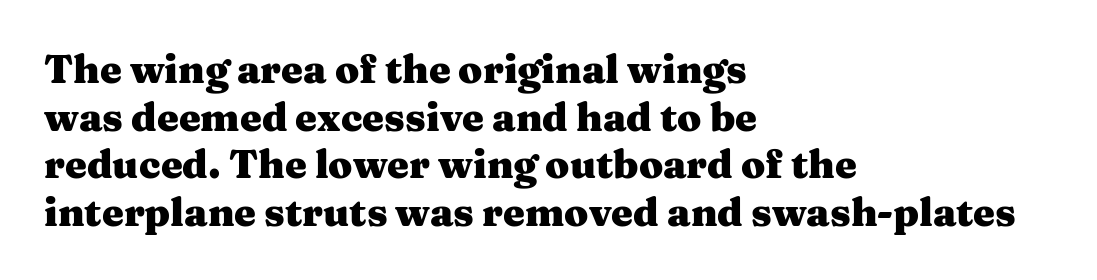
{"serif": "yes", "italic": "no", "bold": "yes", "weight": "heavy", "width": "wide", "stroke_contrast": "medium", "x_height": "medium", "monospaced": "no", "underline": "no", "align": "left", "line_spacing_ratio": 1.22, "letter_spacing": "normal", "letter_spacing_em": 0.0, "glyph_px": 39}
